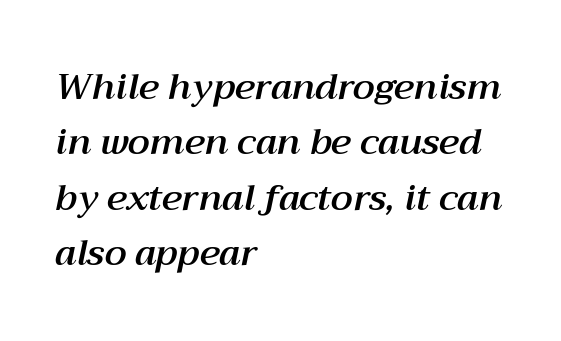
{"italic": "yes", "lean": "right", "slant_degrees": 12, "width": "normal", "stroke_contrast": "medium", "x_height": "medium", "monospaced": "no", "underline": "no", "align": "left", "line_spacing": "normal", "line_spacing_ratio": 1.54, "letter_spacing": "normal", "letter_spacing_em": 0.0, "glyph_px": 36}
